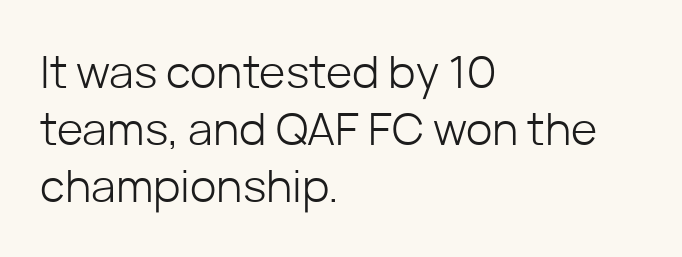
Spacing verdict: proportional, widths tailored to each character. Quick note: not italic, upright. No heavy texture on the line: the type isn't bold. Typeset ragged right — the left edge is the straight one. The tracking reads as untouched default to a designer's eye.
